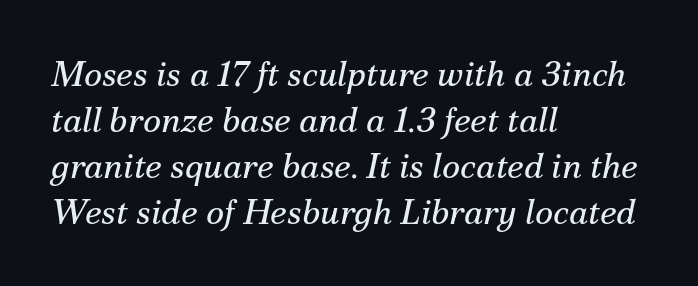
Q: Is the text bold? A: No.
Q: Is the text italic (slanted)? A: Yes, it leans right by about 12 degrees.
Q: Is the typeface a serif or a sans-serif typeface? A: Serif.
Q: Is the text underlined? A: No.
Q: How is the paragraph aligned? A: Left-aligned.
Q: Is the spacing between letters normal or unusually wide? A: Normal.
Q: Is the spacing between lines tight, normal or loose? A: Normal.
Q: Width (condensed, normal, or wide)? A: Normal.
Q: Stroke contrast? A: Medium.
Q: x-height? A: Small.
Q: Monospaced? A: No.
